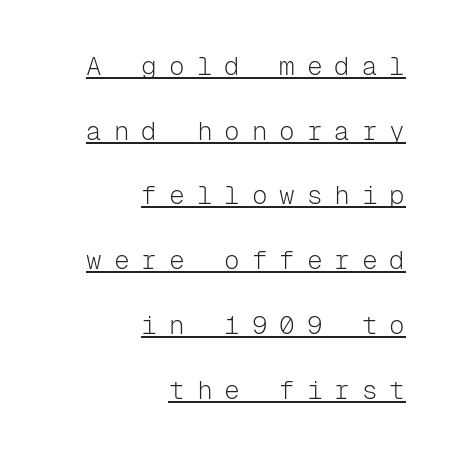
Q: Is the text bold? A: No.
Q: Is the text italic (slanted)? A: No, it is upright.
Q: Is the text underlined? A: Yes.
Q: How is the paragraph aligned? A: Right-aligned.
Q: Is the spacing between letters normal or unusually wide? A: Unusually wide.
Q: Is the spacing between lines tight, normal or loose? A: Loose.
